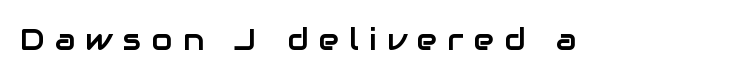
The image shows 30 px sans-serif type, upright; set unusually wide letter spacing (+0.35 em), not underlined; low stroke contrast and a medium x-height.
